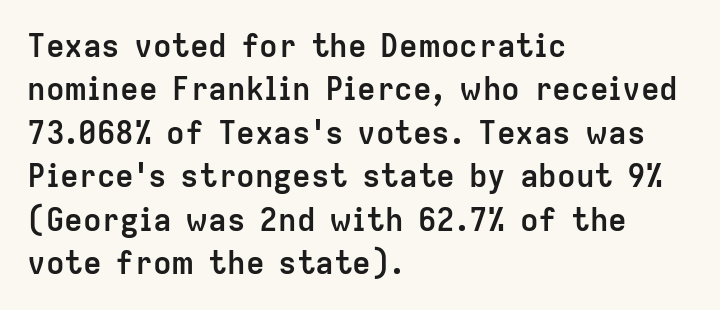
The image shows 31 px semibold sans-serif type, upright; set left-aligned, normal line spacing (1.4x), normal letter spacing, not underlined; low stroke contrast and a medium x-height.
